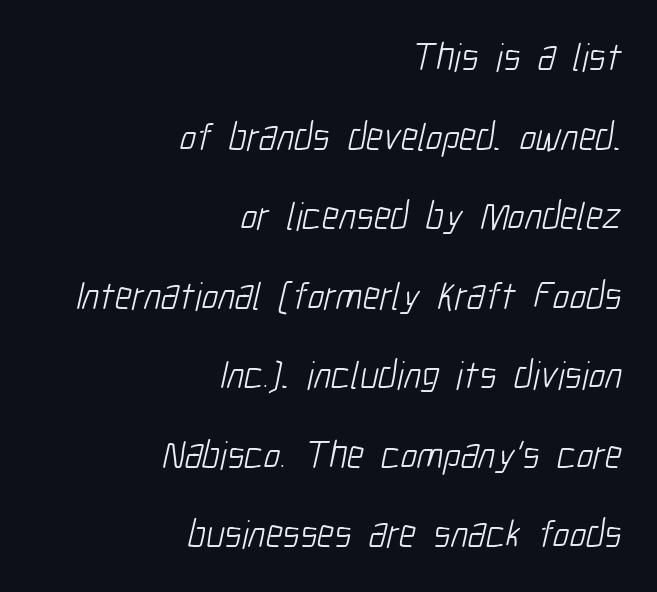
Q: Is the text bold? A: No.
Q: Is the typeface a serif or a sans-serif typeface? A: Sans-serif.
Q: Is the text underlined? A: No.
Q: How is the paragraph aligned? A: Right-aligned.
Q: Is the spacing between letters normal or unusually wide? A: Normal.
Q: Is the spacing between lines tight, normal or loose? A: Loose.
Q: Width (condensed, normal, or wide)? A: Condensed.
Q: Stroke contrast? A: Low.
Q: x-height? A: Medium.
Q: Monospaced? A: No.
